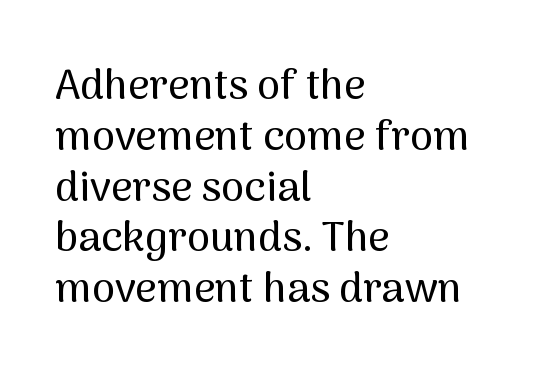
Q: Is the text italic (slanted)? A: No, it is upright.
Q: Is the typeface a serif or a sans-serif typeface? A: Sans-serif.
Q: Is the text underlined? A: No.
Q: How is the paragraph aligned? A: Left-aligned.
Q: Is the spacing between letters normal or unusually wide? A: Normal.
Q: Width (condensed, normal, or wide)? A: Normal.
Q: Stroke contrast? A: Medium.
Q: x-height? A: Medium.
Q: Monospaced? A: No.
